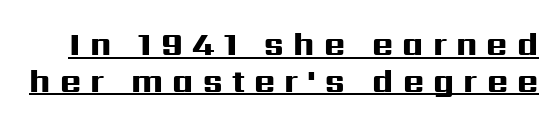
The image shows 32 px heavy, wide sans-serif type, upright; set tight line spacing (1.15x), unusually wide letter spacing (+0.29 em), underlined; high stroke contrast and a medium x-height.
